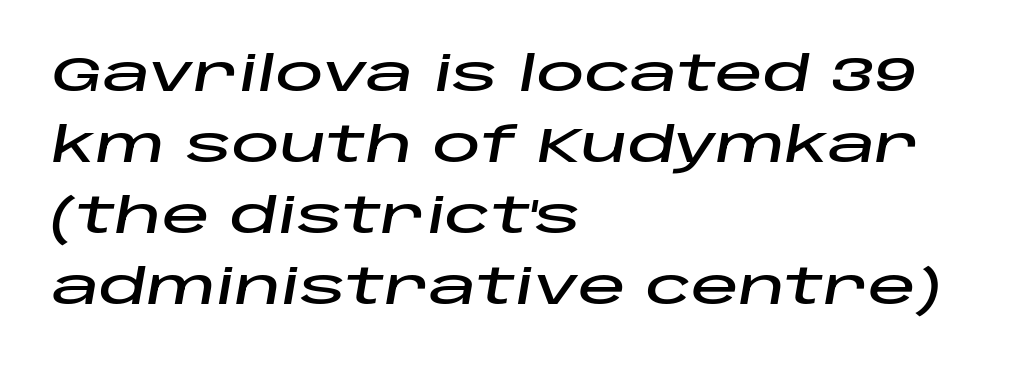
Q: Is the text italic (slanted)? A: Yes, it leans right by about 10 degrees.
Q: Is the text underlined? A: No.
Q: How is the paragraph aligned? A: Left-aligned.
Q: Is the spacing between letters normal or unusually wide? A: Normal.
Q: Is the spacing between lines tight, normal or loose? A: Normal.
Q: Width (condensed, normal, or wide)? A: Wide.
Q: Stroke contrast? A: Low.
Q: x-height? A: Large.
Q: Monospaced? A: No.
